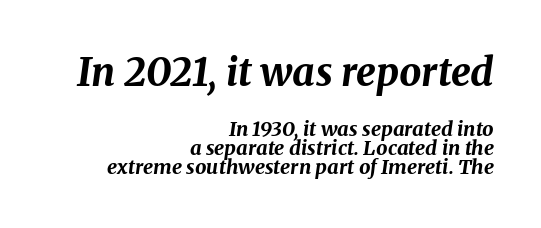
Pretty heavy lettering here — definitely bold. The paragraph shown leans on its right margin. Large over small — that's the arrangement of the two blocks here. A typesetter would call this proportional, since set widths differ per character. Notice how the stems are inclined rather than vertical — that's the hallmark of italics. Students, note that the glyphs here touch the page at normal intervals.
